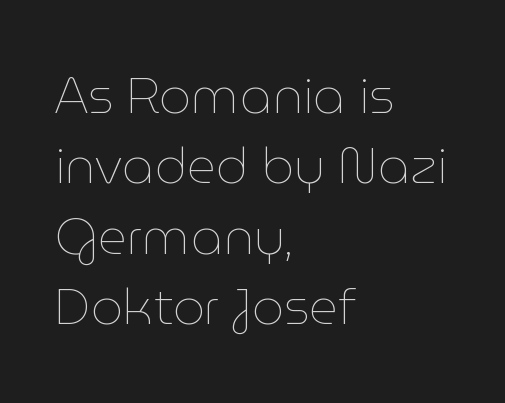
Q: Is the text bold? A: No.
Q: Is the text italic (slanted)? A: No, it is upright.
Q: Is the text underlined? A: No.
Q: How is the paragraph aligned? A: Left-aligned.
Q: Is the spacing between letters normal or unusually wide? A: Normal.
Q: Is the spacing between lines tight, normal or loose? A: Normal.
Q: Width (condensed, normal, or wide)? A: Normal.
Q: Stroke contrast? A: Low.
Q: x-height? A: Medium.
Q: Monospaced? A: No.
